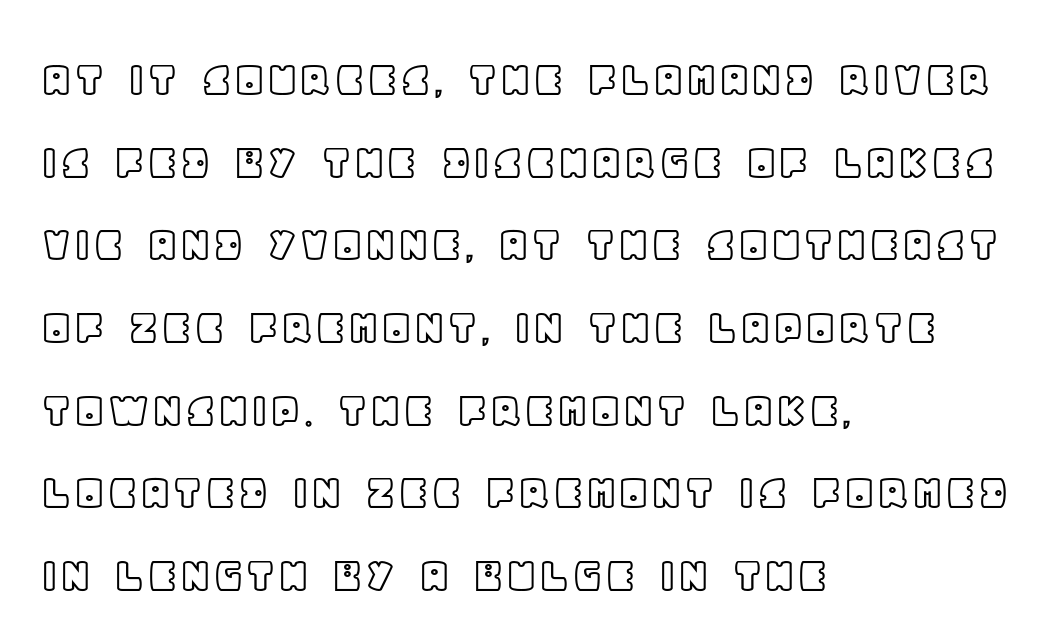
Q: Is the text italic (slanted)? A: No, it is upright.
Q: Is the text underlined? A: No.
Q: How is the paragraph aligned? A: Left-aligned.
Q: Is the spacing between letters normal or unusually wide? A: Normal.
Q: Is the spacing between lines tight, normal or loose? A: Normal.
Q: Width (condensed, normal, or wide)? A: Normal.
Q: x-height? A: Large.
Q: Monospaced? A: No.
